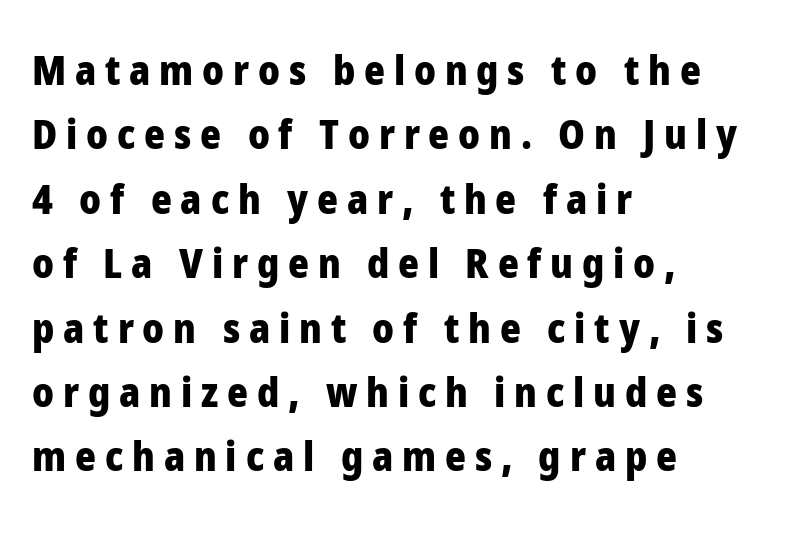
The image shows 40 px heavy sans-serif type, upright; set left-aligned, normal line spacing (1.61x), unusually wide letter spacing (+0.22 em), not underlined; low stroke contrast and a medium x-height.
